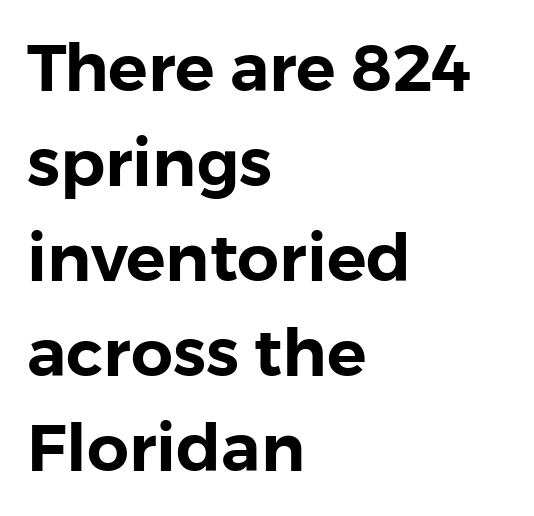
Regarding leading, the lines here are spaced in the standard way. You could not count columns in this text — the font is proportionally spaced. You can tell from the bare stems that sans-serif type was used. This sample is left-justified, so line endings fall wherever the words run out. Upright lettering throughout. The glyphs are unaccompanied by any horizontal stroke below them.
